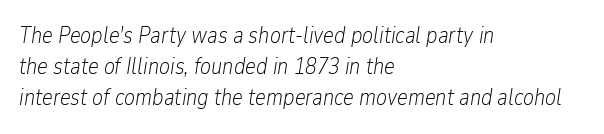
Q: Is the text bold? A: No.
Q: Is the text italic (slanted)? A: Yes, it leans right by about 9 degrees.
Q: Is the text underlined? A: No.
Q: How is the paragraph aligned? A: Left-aligned.
Q: Is the spacing between letters normal or unusually wide? A: Normal.
Q: Is the spacing between lines tight, normal or loose? A: Normal.
